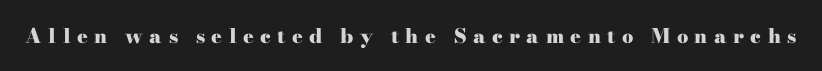
The tracking jumps out immediately: characters are airy and widely separated. No italicization has been applied; the sample stays upright. Does the weight exceed regular? Yes, all the way to bold. The space beneath each line is pristine and unruled.
